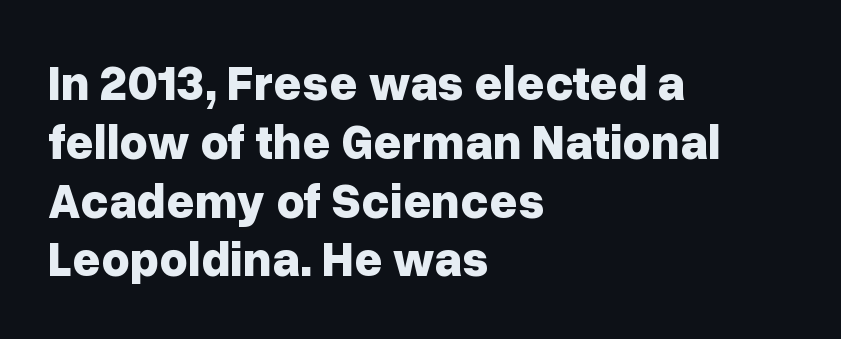
Q: Is the text bold? A: Yes.
Q: Is the text italic (slanted)? A: No, it is upright.
Q: Is the typeface a serif or a sans-serif typeface? A: Sans-serif.
Q: Is the text underlined? A: No.
Q: How is the paragraph aligned? A: Left-aligned.
Q: Is the spacing between letters normal or unusually wide? A: Normal.
Q: Width (condensed, normal, or wide)? A: Normal.
Q: Stroke contrast? A: Low.
Q: x-height? A: Medium.
Q: Monospaced? A: No.
